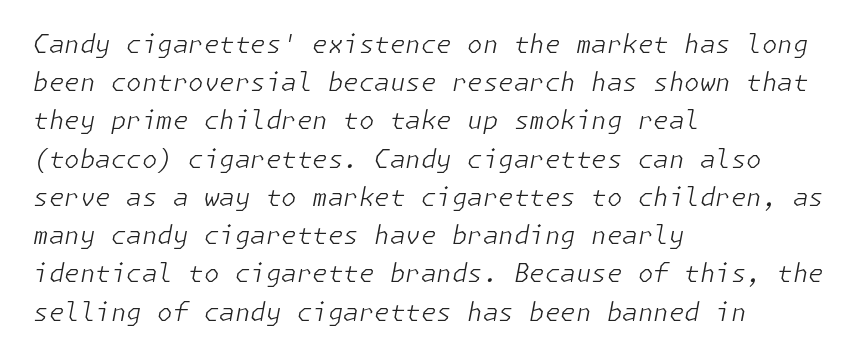
The image shows 25 px text type, italic (leaning right); set left-aligned, normal line spacing (1.53x), normal letter spacing, not underlined.
